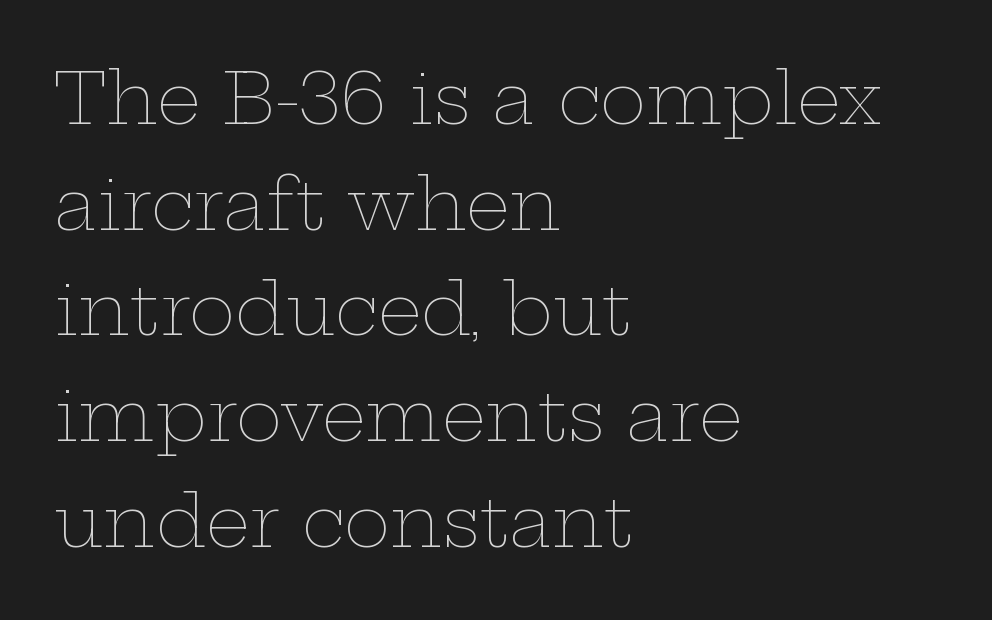
The image shows 70 px thin, wide type, upright; set left-aligned, normal line spacing (1.51x), normal letter spacing, not underlined; low stroke contrast and a medium x-height.
